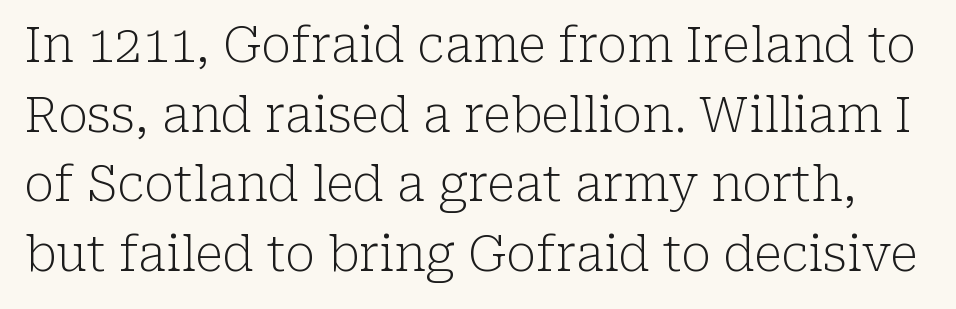
The image shows 49 px light serif type, upright; set normal line spacing (1.42x), normal letter spacing, not underlined; low stroke contrast and a medium x-height.
